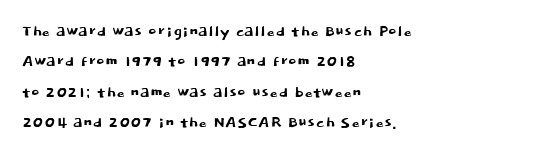
The image shows 20 px text type, upright; set left-aligned, normal line spacing (1.52x), normal letter spacing, not underlined.
